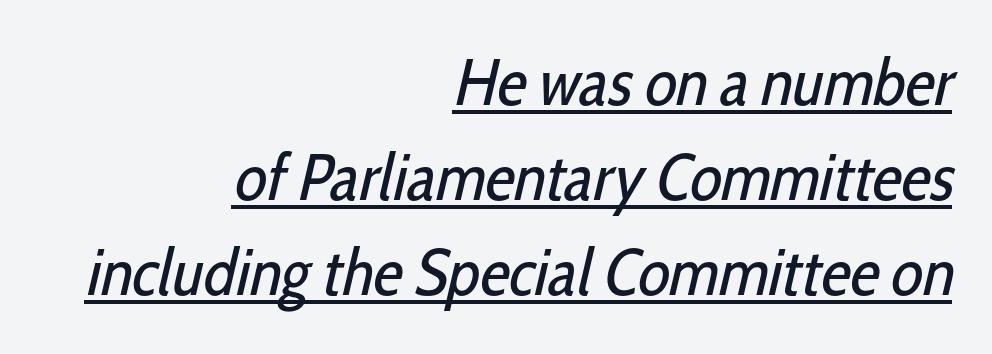
The passage shown is not bold in any degree. Compared with undecorated copy, this sample adds a rule below the words. Notice how descenders clear the ascenders below comfortably — that's standard leading. Examine the stroke ends and you'll find no serifs.
